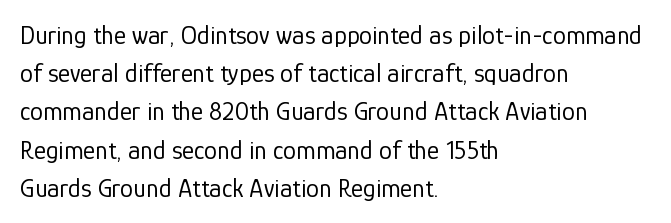
{"italic": "no", "bold": "no", "underline": "no", "align": "left", "line_spacing": "normal", "line_spacing_ratio": 1.47, "letter_spacing": "normal", "letter_spacing_em": 0.0, "glyph_px": 26}
